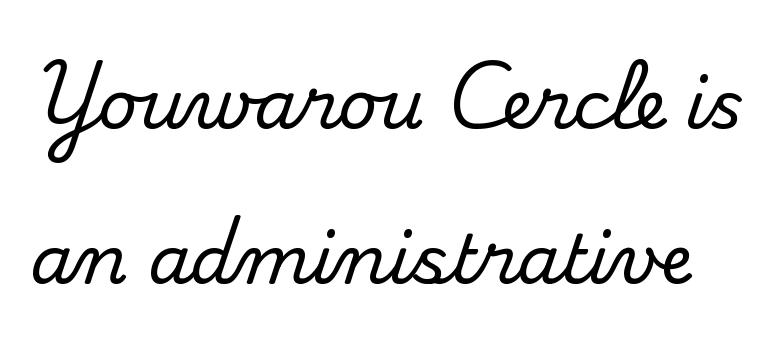
{"width": "normal", "stroke_contrast": "medium", "x_height": "small", "monospaced": "no", "underline": "no", "line_spacing": "loose", "line_spacing_ratio": 2.28, "letter_spacing": "normal", "letter_spacing_em": 0.0, "glyph_px": 68}
